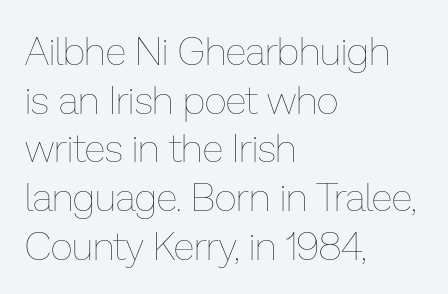
{"italic": "no", "bold": "no", "weight": "thin", "width": "normal", "stroke_contrast": "low", "x_height": "medium", "monospaced": "no", "underline": "no", "align": "left", "line_spacing": "normal", "line_spacing_ratio": 1.25, "letter_spacing": "normal", "letter_spacing_em": 0.0, "glyph_px": 39}
